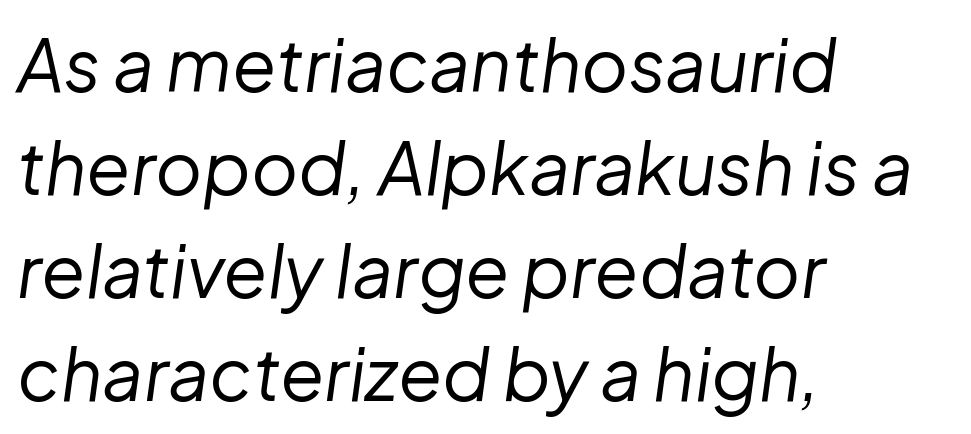
Stroke thickness stays within the range of a standard reading face or lighter. Spacing between characters is what you'd get straight out of the box. This block has exactly the height ordinary leading produces. Character widths vary here, with narrow letters taking less room than wide ones. Emphasis-style slanted type is in use.
